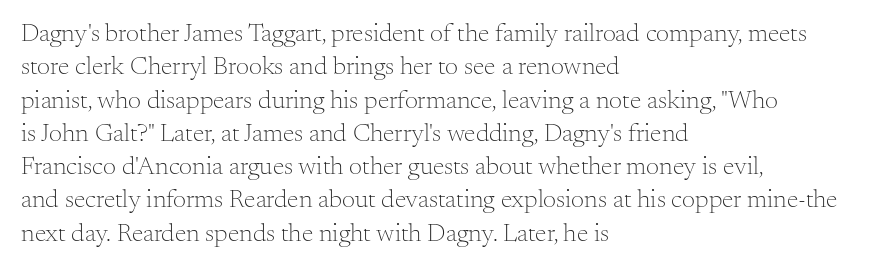
{"italic": "no", "bold": "no", "underline": "no", "align": "left", "line_spacing": "normal", "line_spacing_ratio": 1.28, "letter_spacing": "normal", "letter_spacing_em": 0.0, "glyph_px": 26}
